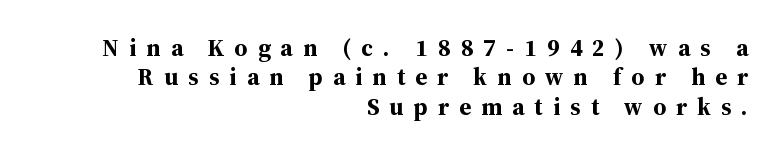
Q: Is the text bold? A: Yes.
Q: Is the text italic (slanted)? A: No, it is upright.
Q: Is the text underlined? A: No.
Q: How is the paragraph aligned? A: Right-aligned.
Q: Is the spacing between letters normal or unusually wide? A: Unusually wide.
